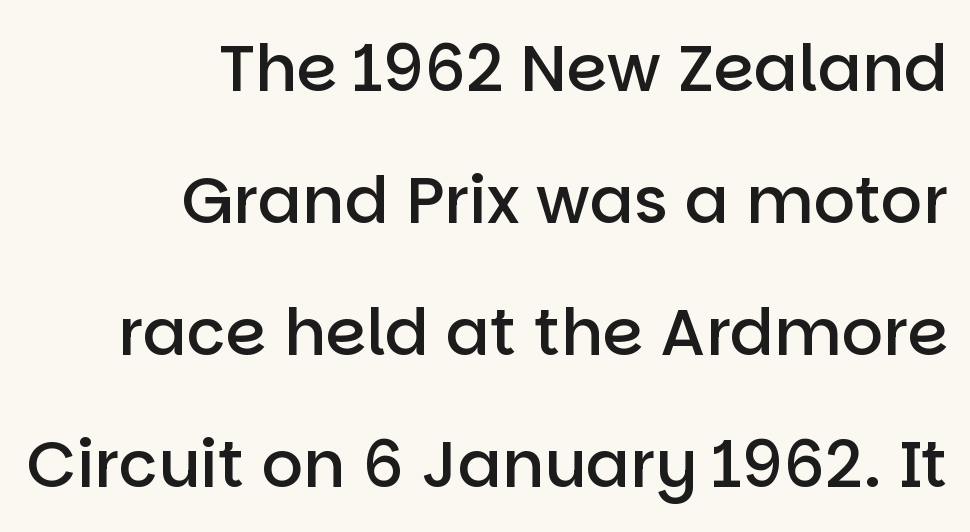
Q: Is the text bold? A: Semi-bold.
Q: Is the text italic (slanted)? A: No, it is upright.
Q: Is the typeface a serif or a sans-serif typeface? A: Sans-serif.
Q: Is the text underlined? A: No.
Q: How is the paragraph aligned? A: Right-aligned.
Q: Is the spacing between letters normal or unusually wide? A: Normal.
Q: Is the spacing between lines tight, normal or loose? A: Loose.
Q: Width (condensed, normal, or wide)? A: Normal.
Q: Stroke contrast? A: Low.
Q: x-height? A: Large.
Q: Monospaced? A: No.
